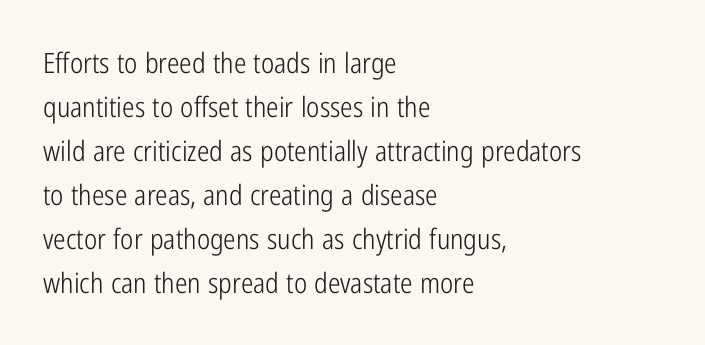
Honestly, the letter spacing is just normal — you wouldn't notice it. The specimen reads as upright at a glance. The leading is moderate, giving the passage an even texture. Varying glyph widths throughout — classic text-font behaviour. One-word summary of the alignment: left.
